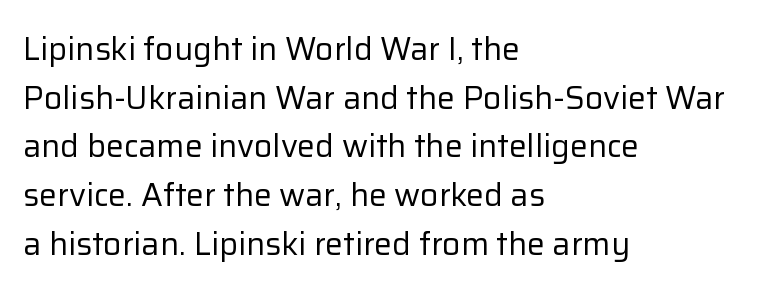
The image shows 32 px regular-weight sans-serif type, upright; set left-aligned, normal line spacing (1.52x), normal letter spacing, not underlined; low stroke contrast and a medium x-height.
